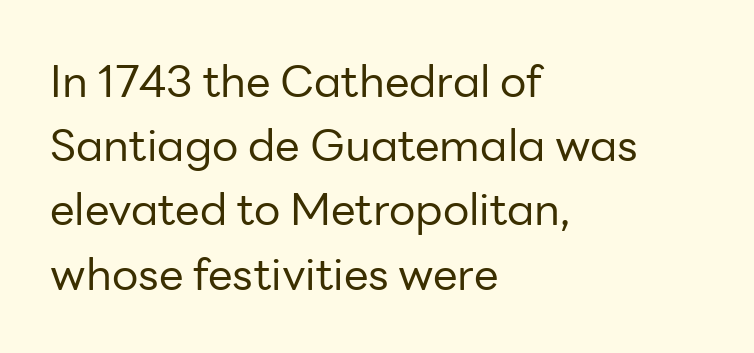
Is the type heavy? It reads as light-to-regular instead. Clear beneath every line of the passage. Caption: standard tracking, unaltered. The letters stand upright; this is a roman face.
